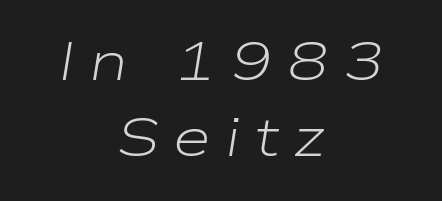
{"italic": "yes", "lean": "right", "slant_degrees": 9, "bold": "no", "weight": "light", "width": "wide", "stroke_contrast": "low", "x_height": "medium", "monospaced": "no", "underline": "no", "align": "center", "line_spacing": "normal", "line_spacing_ratio": 1.39, "letter_spacing": "wide", "letter_spacing_em": 0.27, "glyph_px": 55}
